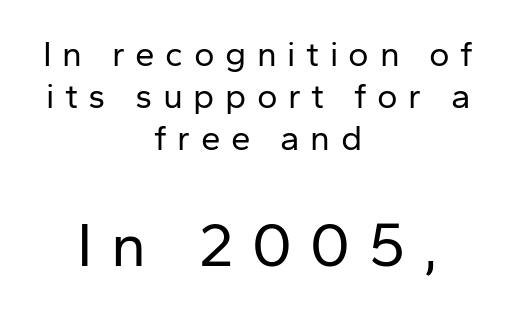
Q: Is the text bold? A: No.
Q: Is the text italic (slanted)? A: No, it is upright.
Q: Is the typeface a serif or a sans-serif typeface? A: Sans-serif.
Q: Is the text underlined? A: No.
Q: How is the paragraph aligned? A: Centered.
Q: Is the spacing between letters normal or unusually wide? A: Unusually wide.
Q: Which block of text is set in a larger size, the first (top) or the second (bottom)? A: The second (bottom) one.
Q: Width (condensed, normal, or wide)? A: Normal.
Q: Stroke contrast? A: Low.
Q: x-height? A: Medium.
Q: Monospaced? A: No.
